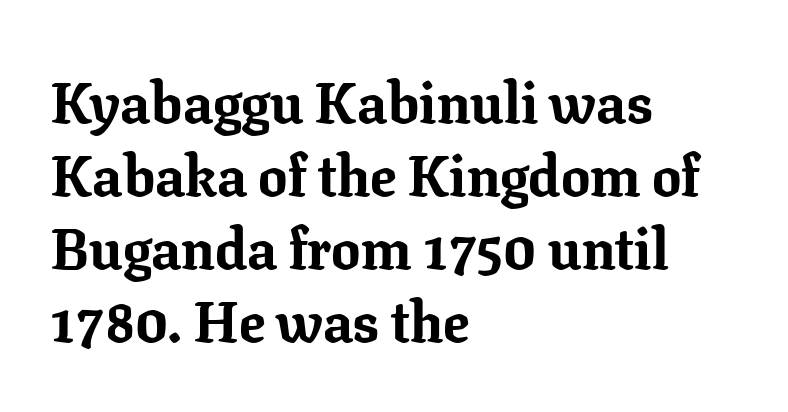
Q: Is the text bold? A: Yes.
Q: Is the text italic (slanted)? A: No, it is upright.
Q: Is the typeface a serif or a sans-serif typeface? A: Serif.
Q: Is the text underlined? A: No.
Q: How is the paragraph aligned? A: Left-aligned.
Q: Is the spacing between letters normal or unusually wide? A: Normal.
Q: Is the spacing between lines tight, normal or loose? A: Normal.
Q: Width (condensed, normal, or wide)? A: Normal.
Q: Stroke contrast? A: Low.
Q: x-height? A: Medium.
Q: Monospaced? A: No.
